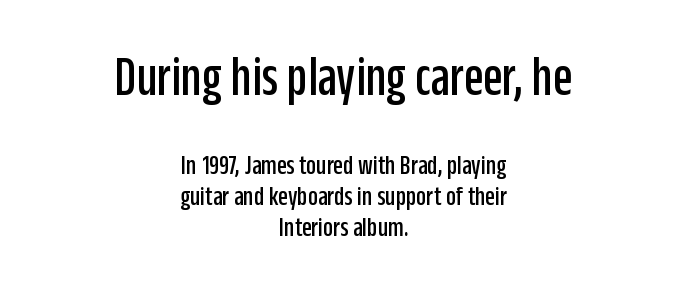
{"serif": "no", "italic": "no", "width": "condensed", "stroke_contrast": "low", "x_height": "large", "monospaced": "no", "underline": "no", "align": "center", "line_spacing": "tight", "line_spacing_ratio": 1.1, "letter_spacing": "normal", "letter_spacing_em": 0.0, "larger_block": "first", "size_ratio": 2.0, "glyph_px": 56}
